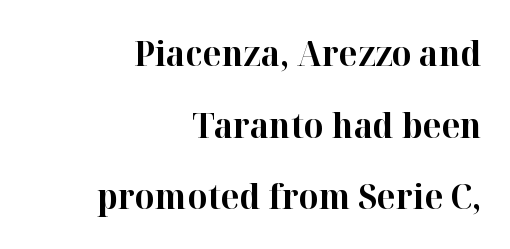
Where is the straight margin? On the right. Pretty heavy lettering here — definitely bold. In terms of letterspacing, this is plain default setting. The face used here is proportionally spaced, like ordinary book or web type. Designer's note — italics off, roman on. Are there feet on the stems? There are — it's a serif.
